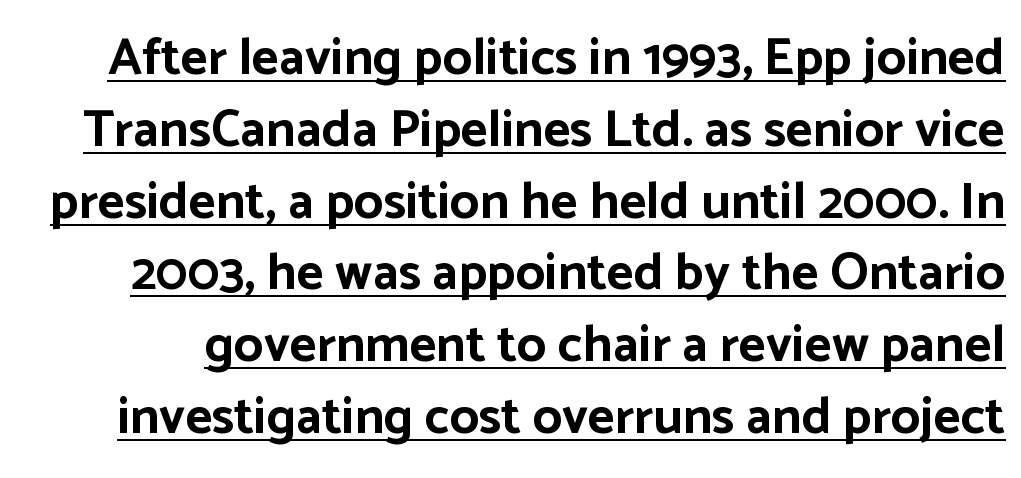
The image shows 52 px bold sans-serif type, upright; set normal line spacing (1.38x), normal letter spacing, underlined; low stroke contrast and a medium x-height.
